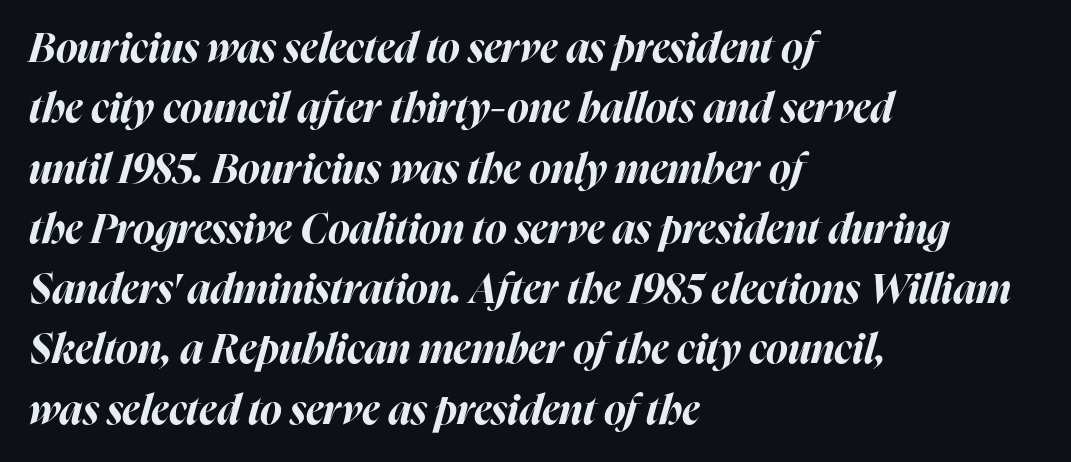
{"italic": "yes", "lean": "right", "slant_degrees": 16, "bold": "yes", "weight": "bold", "width": "normal", "stroke_contrast": "high", "x_height": "medium", "monospaced": "no", "underline": "no", "align": "left", "line_spacing": "normal", "line_spacing_ratio": 1.47, "letter_spacing": "normal", "letter_spacing_em": 0.0, "glyph_px": 41}
